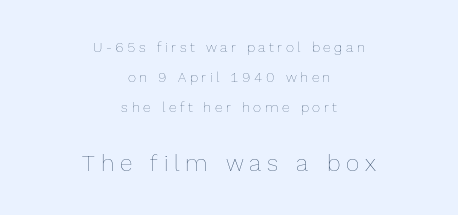
{"italic": "no", "bold": "no", "underline": "no", "align": "center", "line_spacing": "loose", "line_spacing_ratio": 2.15, "letter_spacing": "wide", "letter_spacing_em": 0.25, "larger_block": "second", "size_ratio": 1.64, "glyph_px": 23}
